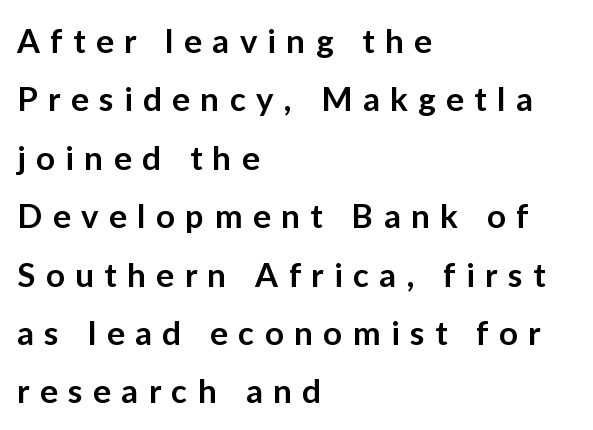
{"serif": "no", "italic": "no", "bold": "semi", "weight": "semibold", "width": "normal", "stroke_contrast": "low", "x_height": "medium", "monospaced": "no", "underline": "no", "align": "left", "line_spacing_ratio": 1.77, "letter_spacing": "wide", "letter_spacing_em": 0.32, "glyph_px": 33}
